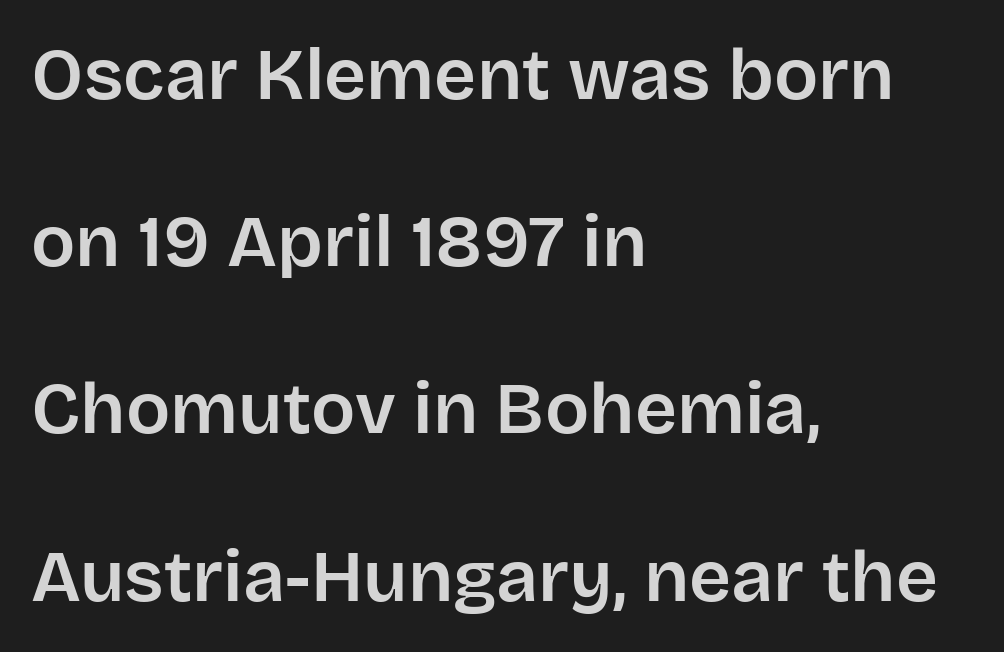
The image shows 73 px sans-serif type, upright; set left-aligned, loose line spacing (2.29x), normal letter spacing, not underlined; low stroke contrast and a large x-height.
